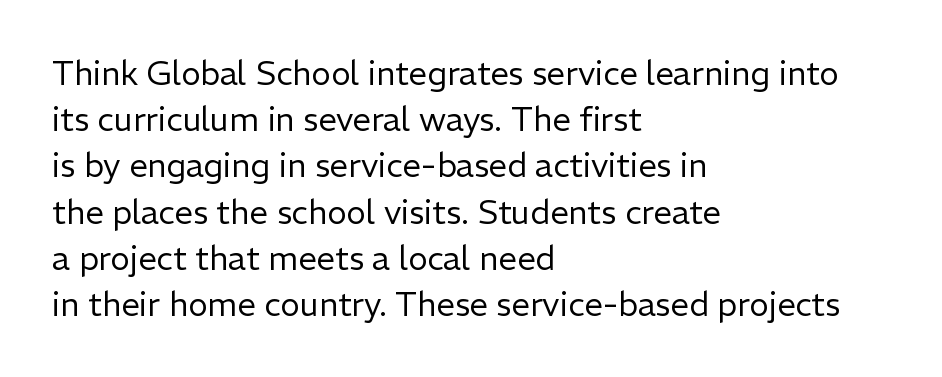
Where is the straight margin? On the left. A typesetter would call this zero additional tracking. How would I describe the line gaps? Plain and ordinary. Vertical strokes here are truly vertical. Stem width sits at or under what a default text font uses. A typesetter would call this proportional, since set widths differ per character.
